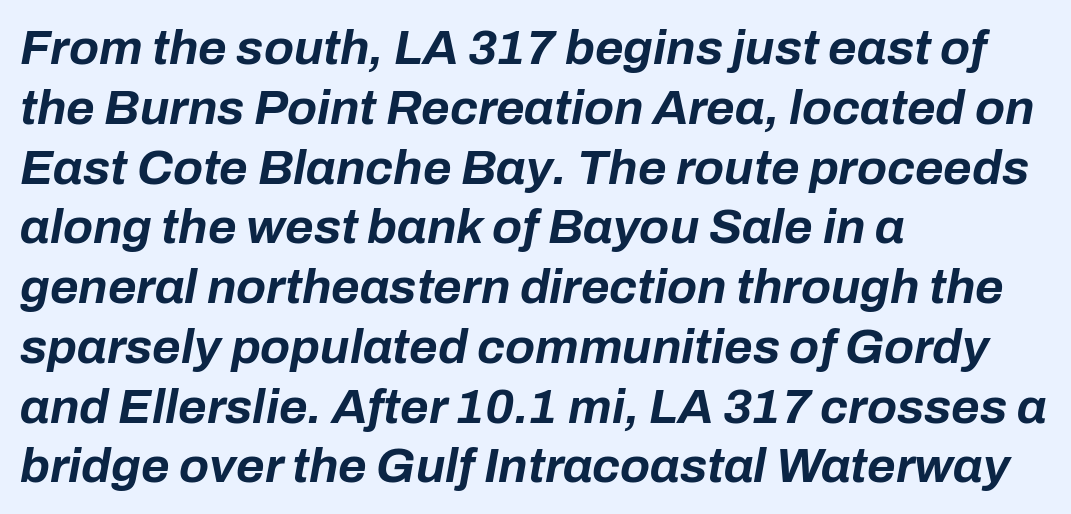
Q: Is the text bold? A: Yes.
Q: Is the text italic (slanted)? A: Yes, it leans right by about 10 degrees.
Q: Is the text underlined? A: No.
Q: How is the paragraph aligned? A: Left-aligned.
Q: Is the spacing between letters normal or unusually wide? A: Normal.
Q: Width (condensed, normal, or wide)? A: Normal.
Q: Stroke contrast? A: Low.
Q: x-height? A: Medium.
Q: Monospaced? A: No.
